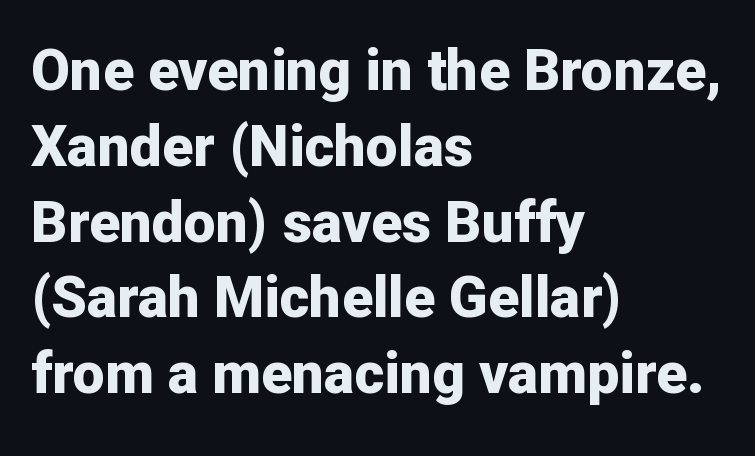
Q: Is the text bold? A: Yes.
Q: Is the text italic (slanted)? A: No, it is upright.
Q: Is the typeface a serif or a sans-serif typeface? A: Sans-serif.
Q: Is the text underlined? A: No.
Q: How is the paragraph aligned? A: Left-aligned.
Q: Is the spacing between letters normal or unusually wide? A: Normal.
Q: Is the spacing between lines tight, normal or loose? A: Normal.
Q: Width (condensed, normal, or wide)? A: Normal.
Q: Stroke contrast? A: Low.
Q: x-height? A: Medium.
Q: Monospaced? A: No.
